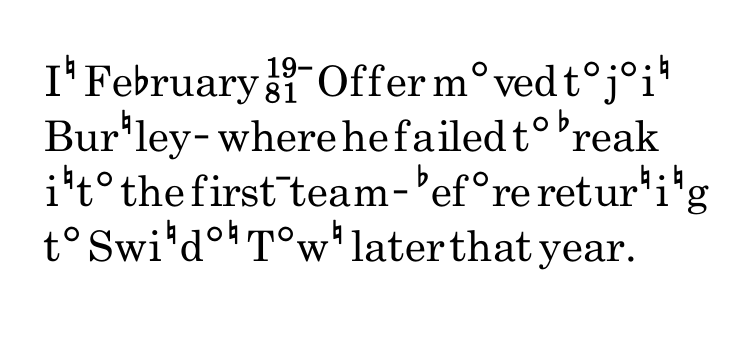
The image shows 42 px regular-weight, condensed sans-serif type, upright; set left-aligned, normal line spacing (1.31x), normal letter spacing, not underlined; low stroke contrast and a small x-height.
